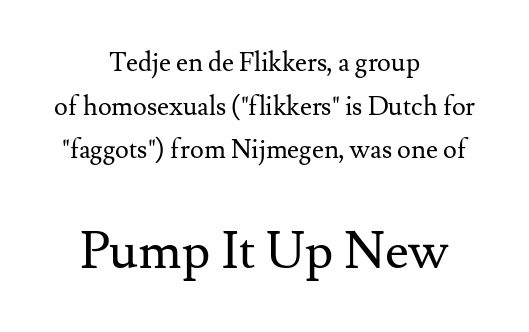
The image shows 52 px regular-weight serif type, upright; set centered, normal line spacing (1.68x), normal letter spacing, not underlined; the second (bottom) block is 2.0x larger; medium stroke contrast and a small x-height.
